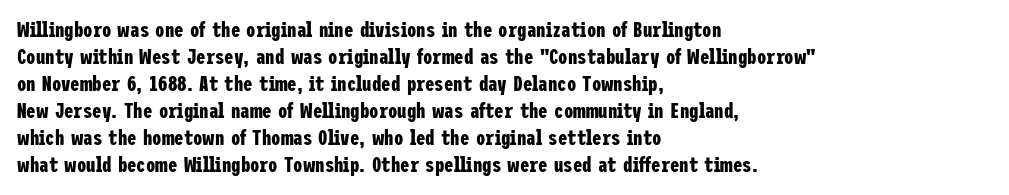
{"italic": "no", "bold": "yes", "underline": "no", "align": "left", "line_spacing": "normal", "line_spacing_ratio": 1.29, "letter_spacing": "normal", "letter_spacing_em": 0.0, "glyph_px": 21}
